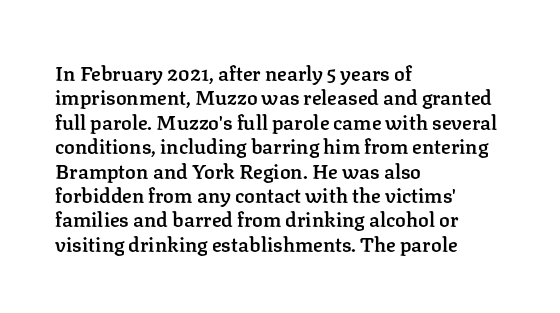
{"italic": "no", "bold": "semi", "underline": "no", "align": "left", "line_spacing_ratio": 1.22, "letter_spacing": "normal", "letter_spacing_em": 0.0, "glyph_px": 20}
